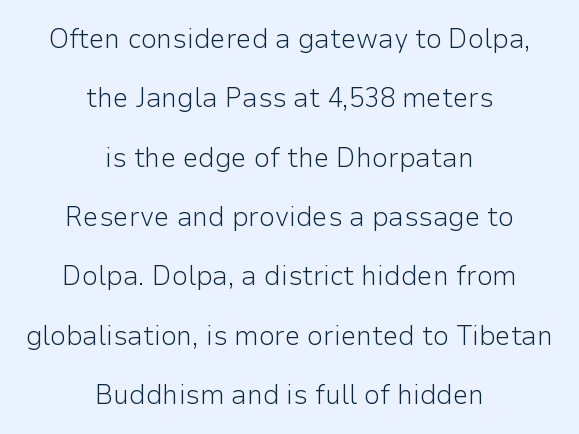
{"serif": "no", "italic": "no", "bold": "no", "weight": "light", "width": "normal", "stroke_contrast": "low", "x_height": "medium", "monospaced": "no", "underline": "no", "align": "center", "line_spacing": "loose", "line_spacing_ratio": 2.12, "letter_spacing": "normal", "letter_spacing_em": 0.0, "glyph_px": 28}
